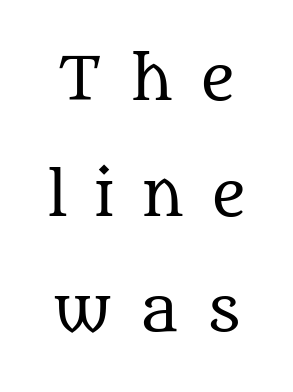
The image shows 59 px regular-weight serif type, upright; set loose line spacing (1.96x), unusually wide letter spacing (+0.46 em), not underlined; medium stroke contrast and a large x-height.
